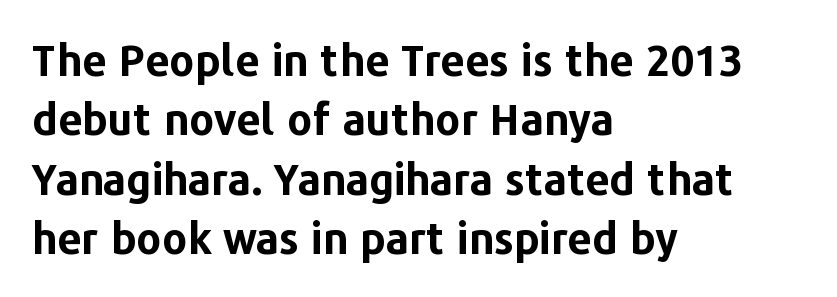
Letter spacing: default. Ascenders rise straight up at ninety degrees. Regarding leading, the lines here are spaced in the standard way. Here the designer chose a conventional face with non-uniform glyph widths. Nobody drew a line under any word here. A classic flush-left, rag-right setting is used for this passage.
